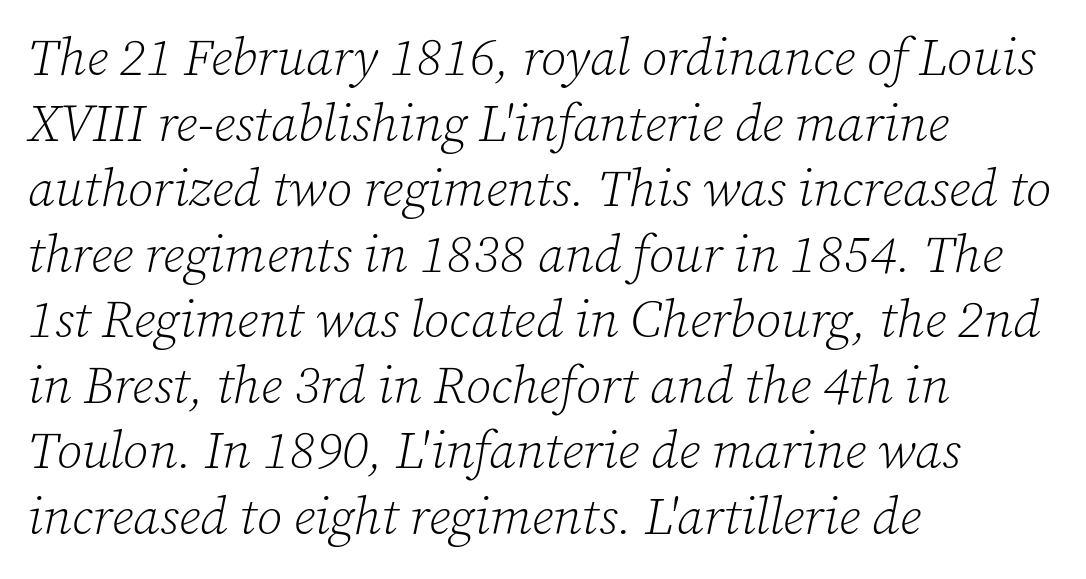
{"serif": "yes", "italic": "yes", "lean": "right", "slant_degrees": 12, "bold": "no", "weight": "light", "width": "normal", "stroke_contrast": "low", "x_height": "medium", "monospaced": "no", "underline": "no", "align": "left", "line_spacing": "normal", "line_spacing_ratio": 1.26, "letter_spacing": "normal", "letter_spacing_em": 0.0, "glyph_px": 52}
